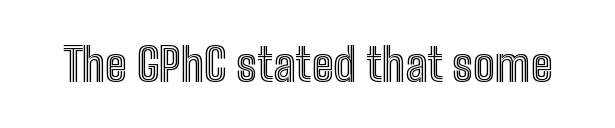
{"italic": "no", "width": "condensed", "x_height": "medium", "monospaced": "no", "underline": "no", "letter_spacing": "normal", "letter_spacing_em": 0.0, "glyph_px": 46}
